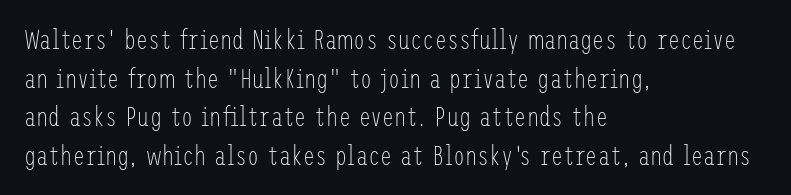
{"italic": "no", "bold": "no", "underline": "no", "align": "left", "line_spacing": "normal", "line_spacing_ratio": 1.43, "letter_spacing": "normal", "letter_spacing_em": 0.0, "glyph_px": 27}
